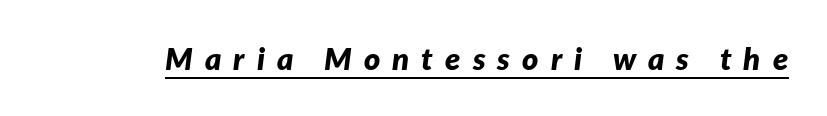
{"italic": "yes", "lean": "right", "slant_degrees": 7, "bold": "yes", "weight": "bold", "width": "normal", "stroke_contrast": "low", "x_height": "medium", "monospaced": "no", "underline": "yes", "letter_spacing": "wide", "letter_spacing_em": 0.39, "glyph_px": 31}
